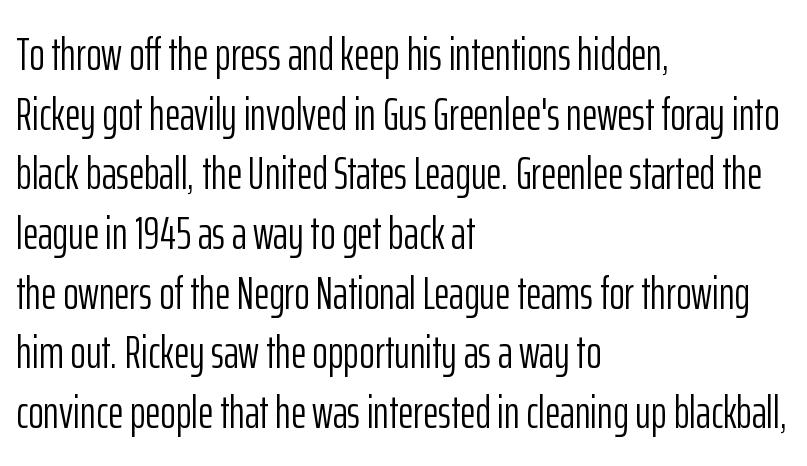
Q: Is the text bold? A: No.
Q: Is the text italic (slanted)? A: No, it is upright.
Q: Is the typeface a serif or a sans-serif typeface? A: Sans-serif.
Q: Is the text underlined? A: No.
Q: How is the paragraph aligned? A: Left-aligned.
Q: Is the spacing between letters normal or unusually wide? A: Normal.
Q: Is the spacing between lines tight, normal or loose? A: Normal.
Q: Width (condensed, normal, or wide)? A: Condensed.
Q: Stroke contrast? A: Low.
Q: x-height? A: Medium.
Q: Monospaced? A: No.
